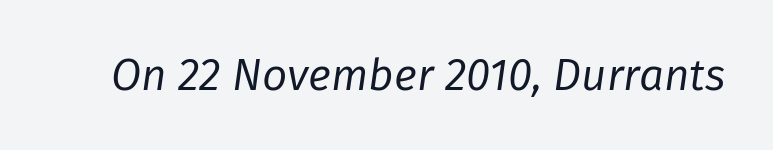
The image shows 44 px regular-weight type, italic (leaning right); set normal letter spacing, not underlined; low stroke contrast and a medium x-height.
